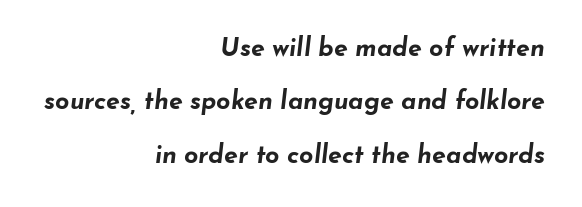
Q: Is the text bold? A: Yes.
Q: Is the text italic (slanted)? A: Yes, it leans right by about 7 degrees.
Q: Is the text underlined? A: No.
Q: How is the paragraph aligned? A: Right-aligned.
Q: Is the spacing between letters normal or unusually wide? A: Normal.
Q: Is the spacing between lines tight, normal or loose? A: Loose.
